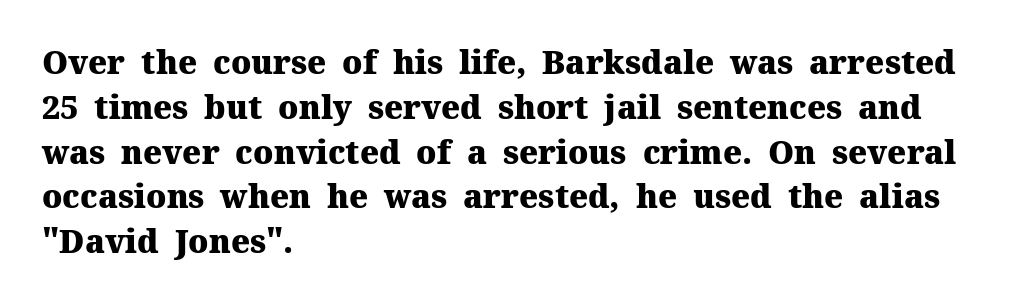
The vertical gap from one line to the next is medium. Descender tails drop into unmarked territory. The rendering shows small feet on the letterforms — a serif design. Tracking value appears to be zero — textbook default spacing. A typesetter would call this proportional, since set widths differ per character.
